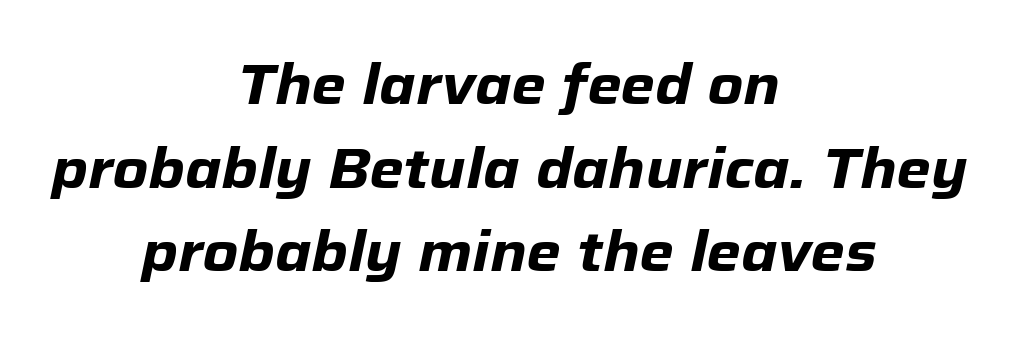
The lines sit at an ordinary, default distance from one another. In CSS terms this would be text-align: center. Does the lettering tilt? It does — this is italic. As a designer I'd log this as weight 700, bold.
